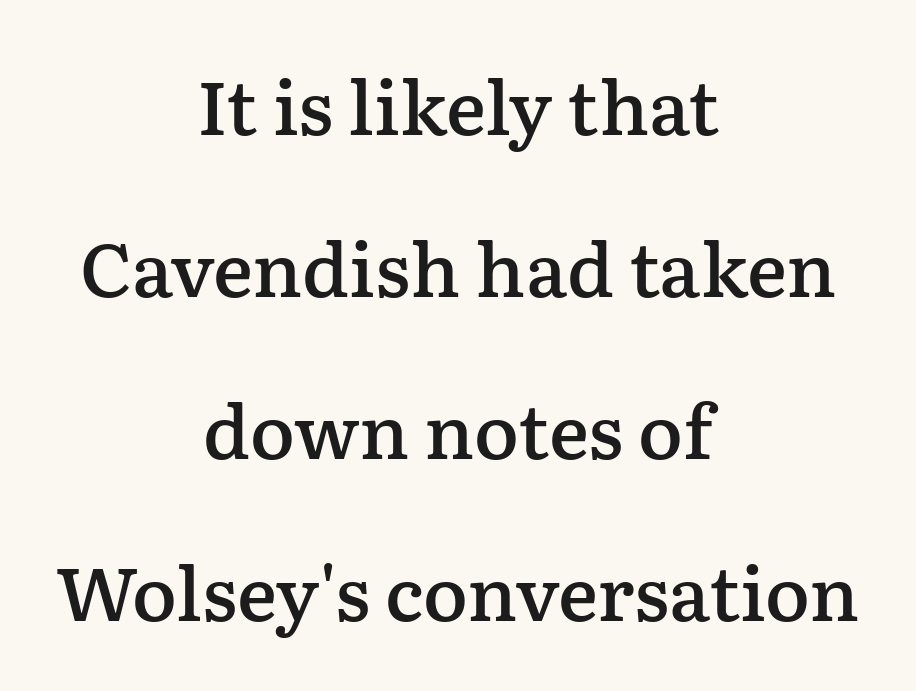
Q: Is the text bold? A: Semi-bold.
Q: Is the text italic (slanted)? A: No, it is upright.
Q: Is the typeface a serif or a sans-serif typeface? A: Serif.
Q: Is the text underlined? A: No.
Q: How is the paragraph aligned? A: Centered.
Q: Is the spacing between letters normal or unusually wide? A: Normal.
Q: Is the spacing between lines tight, normal or loose? A: Loose.
Q: Width (condensed, normal, or wide)? A: Normal.
Q: Stroke contrast? A: Low.
Q: x-height? A: Medium.
Q: Monospaced? A: No.
